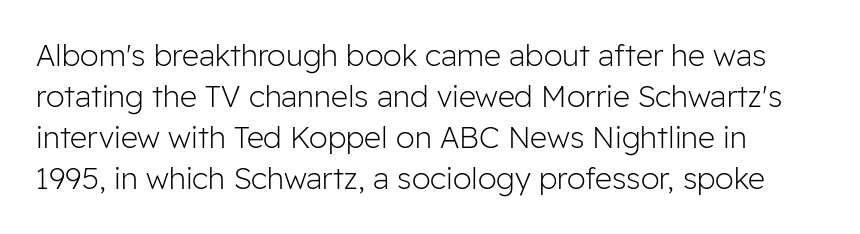
The image shows 30 px light sans-serif type, upright; set normal line spacing (1.37x), normal letter spacing, not underlined; low stroke contrast and a medium x-height.
